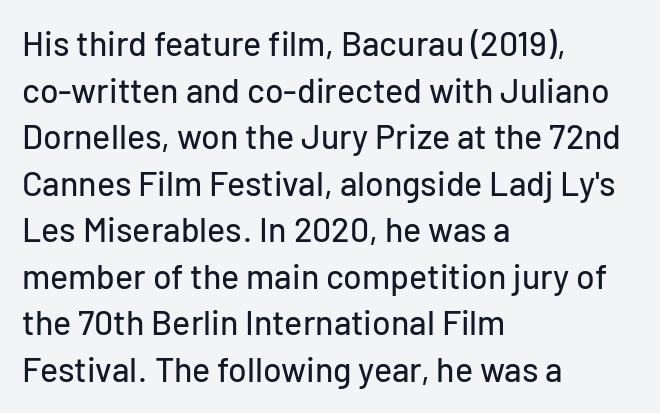
Horizontal alignment here is leftward, the default for most running prose. Interline gaps are of average width in this sample. Italic: no, the glyphs are upright roman. The typeface chosen for these lines omits serifs. Here the designer chose a conventional face with non-uniform glyph widths.
